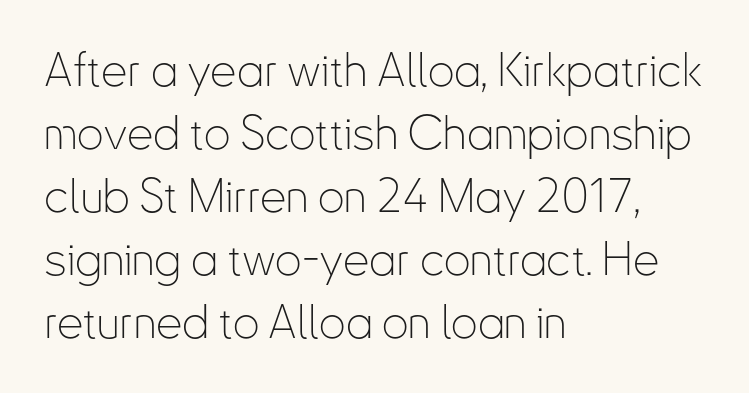
The image shows 47 px thin, condensed sans-serif type, upright; set left-aligned, normal line spacing (1.34x), normal letter spacing, not underlined; low stroke contrast and a small x-height.
